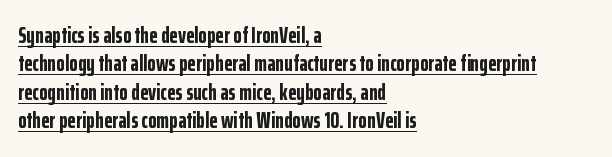
A rule runs beneath these lines of type. The paragraph has a hard left edge and a soft right edge. Inter-character spacing is left at the font's built-in metrics. Regular leading. The letters stand straight up with perfectly vertical stems.
